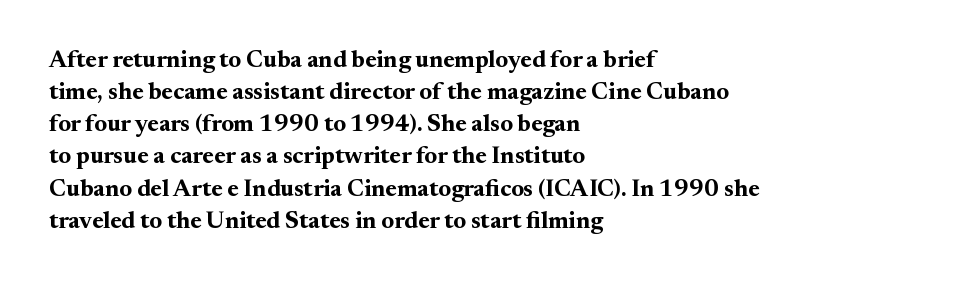
Heavy-handed strokes throughout: this text is bold. Ordinary non-slanted type is in use. The text block is weighted toward the left margin, trailing off unevenly rightward. Students, observe: this is what conventionally led text looks like. Students, note that the glyphs here touch the page at normal intervals. The words here are not underlined.
